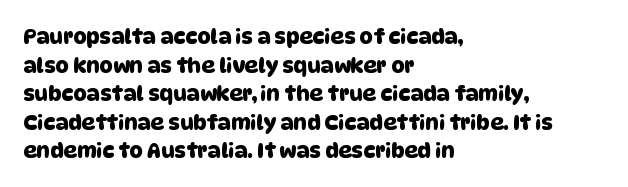
The image shows 21 px text type; set left-aligned, normal line spacing (1.36x), normal letter spacing, not underlined.
